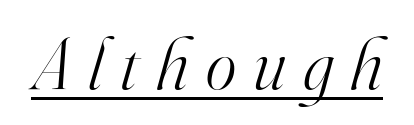
Q: Is the text bold? A: No.
Q: Is the text italic (slanted)? A: Yes, it leans right by about 16 degrees.
Q: Is the typeface a serif or a sans-serif typeface? A: Serif.
Q: Is the text underlined? A: Yes.
Q: Is the spacing between letters normal or unusually wide? A: Unusually wide.
Q: Width (condensed, normal, or wide)? A: Normal.
Q: Stroke contrast? A: High.
Q: x-height? A: Small.
Q: Monospaced? A: No.
